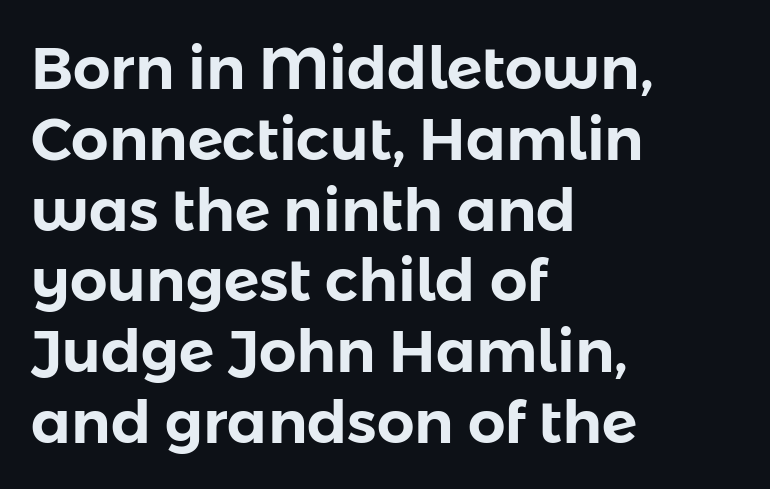
The glyphs are unaccompanied by any horizontal stroke below them. The rendering keeps characters at their native spacing. Do the letters lean? They stand straight. Every row of glyphs begins at an identical x-position on the left. The glyphs in this specimen are sans serif.
